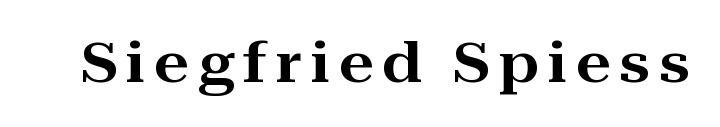
{"serif": "yes", "italic": "no", "width": "wide", "stroke_contrast": "high", "x_height": "medium", "monospaced": "no", "underline": "no", "glyph_px": 55}
